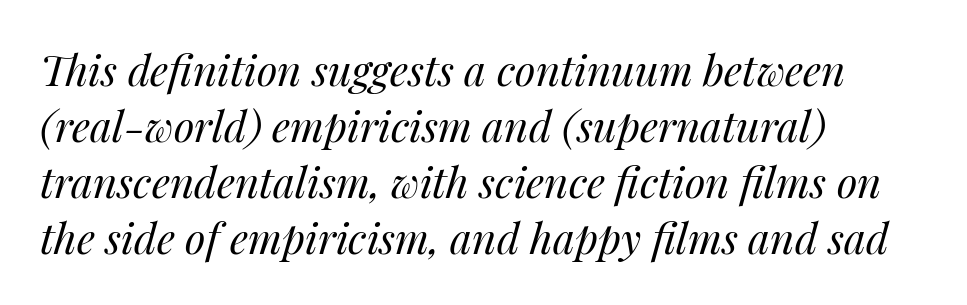
This reads as an unemphasized weight, regular at the heaviest. No extra tracking has been applied to these lines. Any mark beneath the type? The region is blank. If you drew a ruler down the left edge, every line would touch it.
